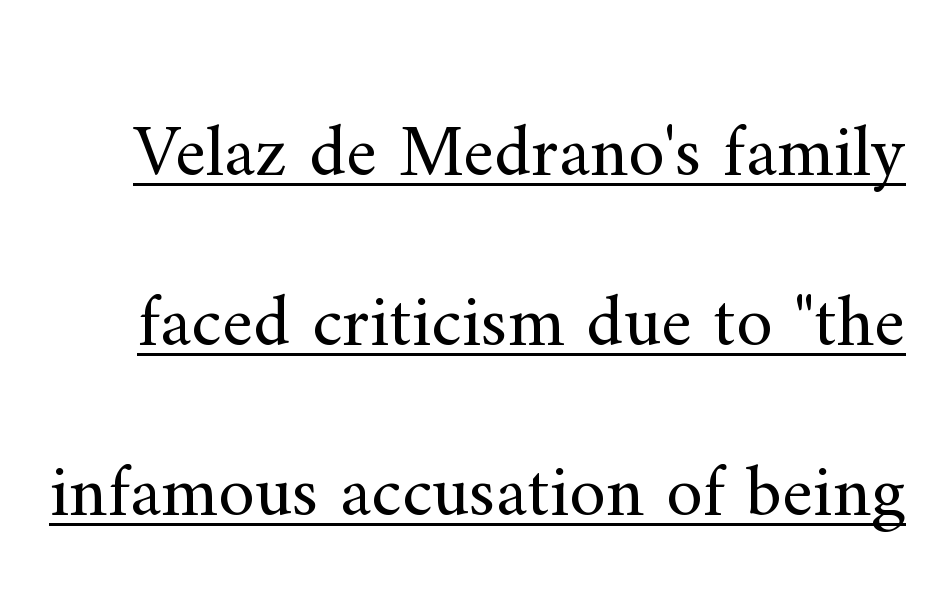
Notice the wide empty band between every row — that's loose leading. Every stem runs plumb, perpendicular to the baseline. Weight: not bold — regular or lighter. This rendering leaves character spacing at its baseline value.
